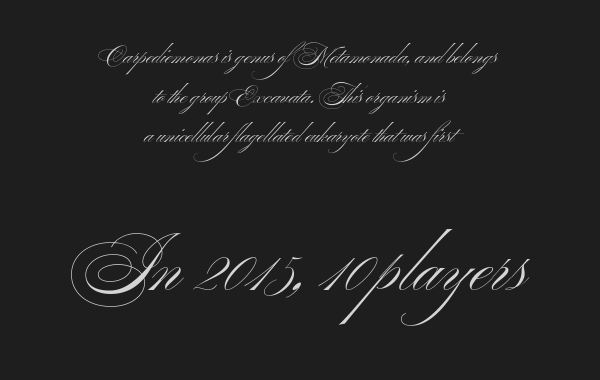
The image shows 69 px light, wide sans-serif type; set centered, line spacing 1.72x, normal letter spacing, not underlined; the second (bottom) block is 3.0x larger; medium stroke contrast and a small x-height.
